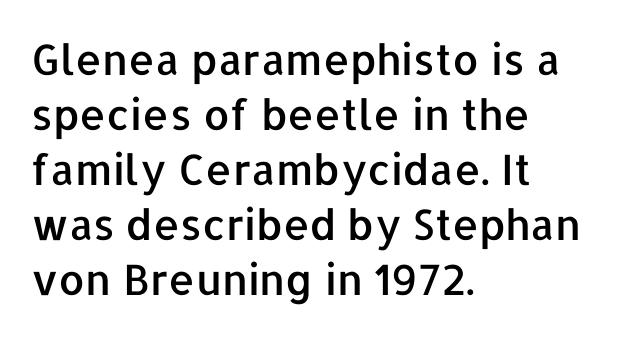
The image shows 42 px sans-serif type, upright; set left-aligned, normal line spacing (1.31x), normal letter spacing, not underlined; low stroke contrast and a medium x-height.
